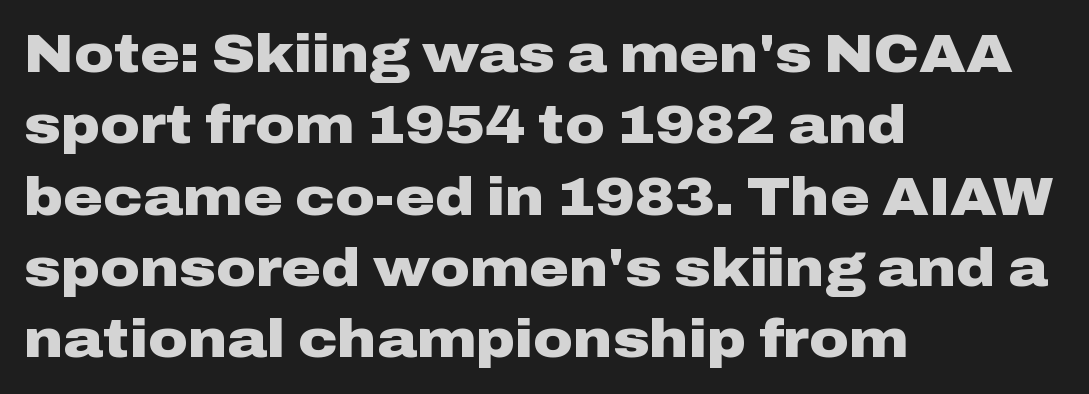
Q: Is the text bold? A: Yes.
Q: Is the text italic (slanted)? A: No, it is upright.
Q: Is the typeface a serif or a sans-serif typeface? A: Sans-serif.
Q: Is the text underlined? A: No.
Q: How is the paragraph aligned? A: Left-aligned.
Q: Is the spacing between letters normal or unusually wide? A: Normal.
Q: Is the spacing between lines tight, normal or loose? A: Normal.
Q: Width (condensed, normal, or wide)? A: Wide.
Q: Stroke contrast? A: Low.
Q: x-height? A: Medium.
Q: Monospaced? A: No.
